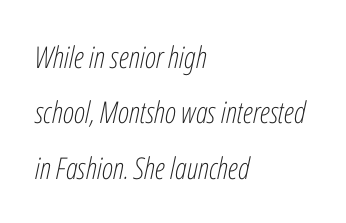
The image shows 30 px light, condensed type, italic (leaning right); set left-aligned, line spacing 1.85x, normal letter spacing, not underlined; low stroke contrast and a medium x-height.
